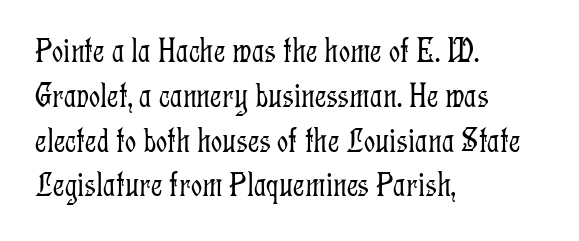
The tracking reads as untouched default to a designer's eye. Vertical stems look standard width or narrower in stroke. Examine the stroke ends and you'll spot serifs. Proportional: the letters do not fall into vertical columns. Horizontal bands of white between lines are of average thickness. These lines stack with their left ends in a neat column.
